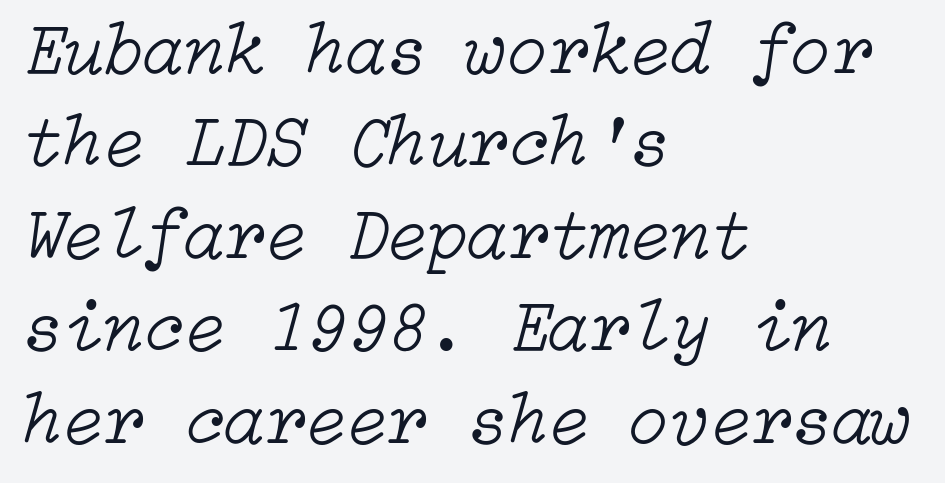
Is the letter spacing exaggerated? No — it looks like the ordinary default. Horizontal alignment here is leftward, the default for most running prose. Rows of type keep a routine distance in the vertical direction. Weight: in the light-to-regular range.
